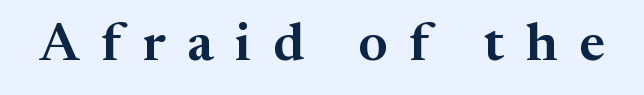
{"serif": "yes", "italic": "no", "width": "normal", "stroke_contrast": "medium", "x_height": "medium", "monospaced": "no", "underline": "no", "letter_spacing": "wide", "letter_spacing_em": 0.4, "glyph_px": 54}
